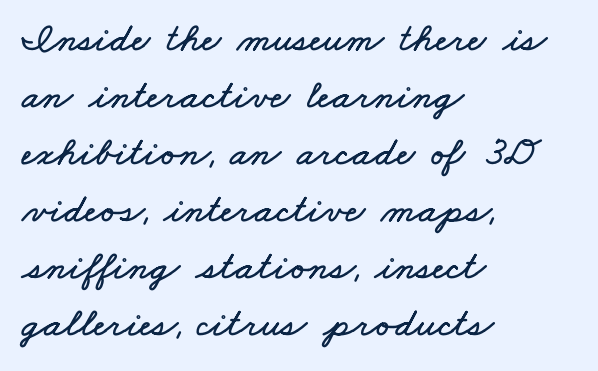
Q: Is the text underlined? A: No.
Q: How is the paragraph aligned? A: Left-aligned.
Q: Is the spacing between letters normal or unusually wide? A: Normal.
Q: Is the spacing between lines tight, normal or loose? A: Normal.
Q: Width (condensed, normal, or wide)? A: Wide.
Q: Stroke contrast? A: Low.
Q: x-height? A: Small.
Q: Monospaced? A: No.
